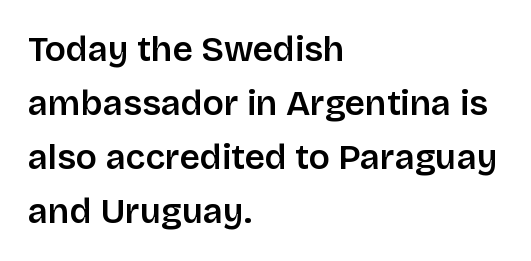
{"serif": "no", "italic": "no", "bold": "semi", "weight": "semibold", "width": "normal", "stroke_contrast": "low", "x_height": "large", "monospaced": "no", "underline": "no", "align": "left", "line_spacing": "normal", "line_spacing_ratio": 1.54, "letter_spacing": "normal", "letter_spacing_em": 0.0, "glyph_px": 35}
